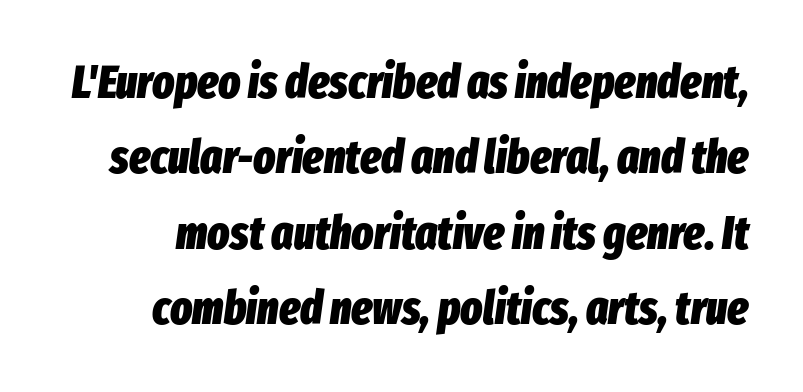
This sample uses plain, unmodified letter spacing. Style check: oblique. Typesetter's note: full bold, strokes at maximum text heaviness. Clear beneath every line of the passage.
